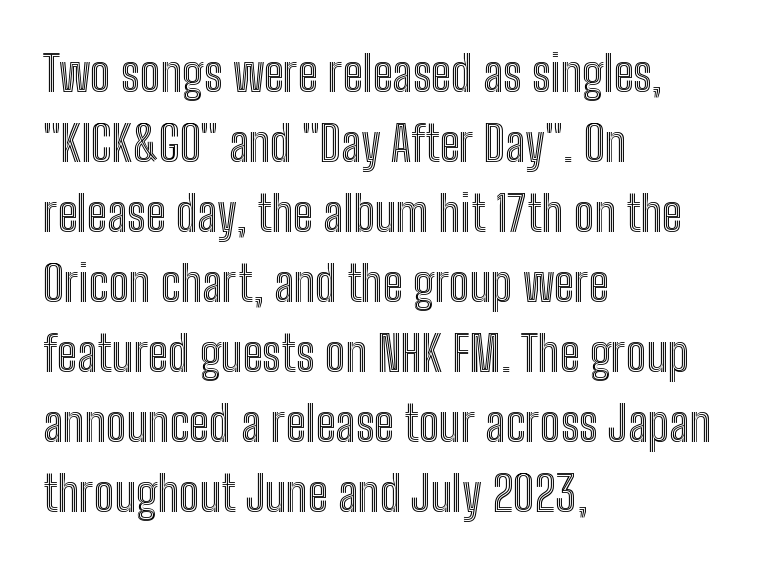
The image shows 49 px condensed type, upright; set left-aligned, normal line spacing (1.43x), normal letter spacing, not underlined; a medium x-height.
